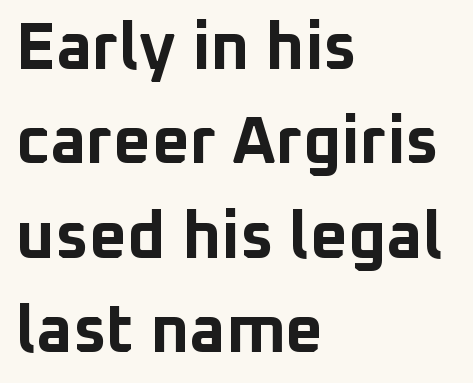
Q: Is the text bold? A: Yes.
Q: Is the text italic (slanted)? A: No, it is upright.
Q: Is the typeface a serif or a sans-serif typeface? A: Sans-serif.
Q: Is the text underlined? A: No.
Q: How is the paragraph aligned? A: Left-aligned.
Q: Is the spacing between letters normal or unusually wide? A: Normal.
Q: Is the spacing between lines tight, normal or loose? A: Normal.
Q: Width (condensed, normal, or wide)? A: Normal.
Q: Stroke contrast? A: Low.
Q: x-height? A: Medium.
Q: Monospaced? A: No.
